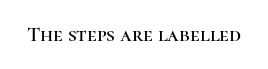
{"italic": "no", "underline": "no", "letter_spacing": "normal", "letter_spacing_em": 0.0, "glyph_px": 21}
